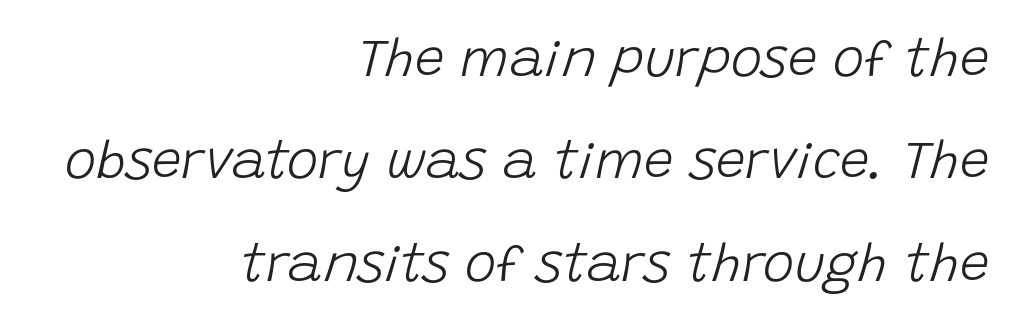
{"italic": "yes", "lean": "right", "slant_degrees": 15, "bold": "no", "weight": "light", "width": "normal", "stroke_contrast": "low", "x_height": "large", "monospaced": "no", "underline": "no", "align": "right", "line_spacing": "loose", "line_spacing_ratio": 1.93, "letter_spacing": "normal", "letter_spacing_em": 0.0, "glyph_px": 53}
